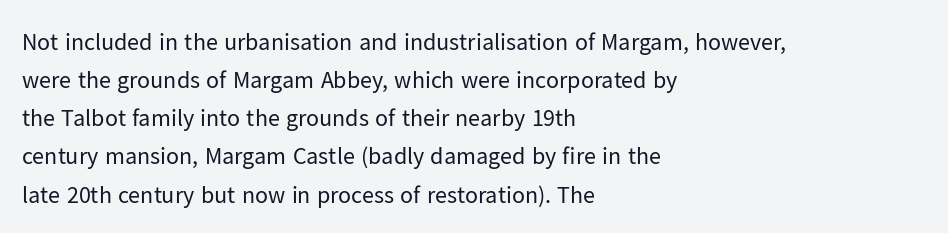
{"italic": "no", "bold": "no", "underline": "no", "align": "left", "line_spacing": "normal", "line_spacing_ratio": 1.59, "letter_spacing": "normal", "letter_spacing_em": 0.0, "glyph_px": 24}
